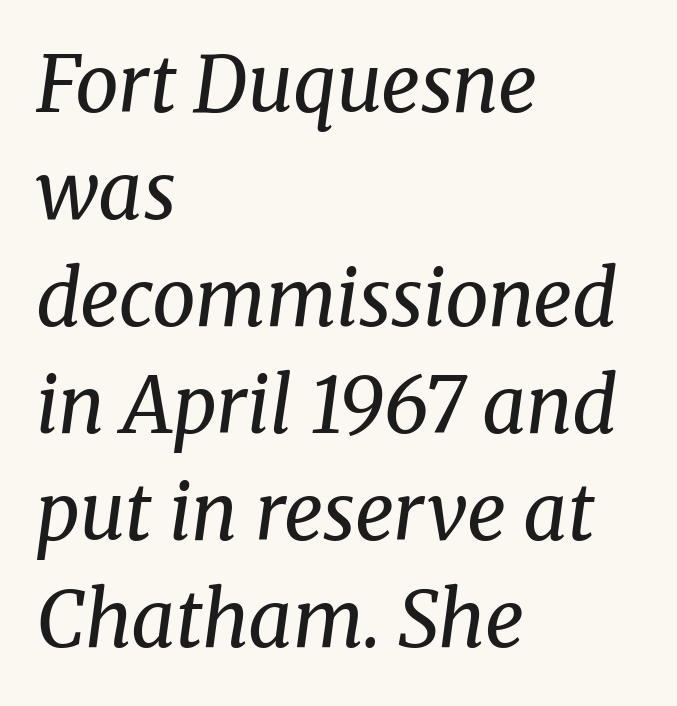
{"serif": "yes", "italic": "yes", "lean": "right", "slant_degrees": 8, "bold": "no", "weight": "regular", "width": "normal", "stroke_contrast": "medium", "x_height": "medium", "monospaced": "no", "underline": "no", "align": "left", "line_spacing": "normal", "line_spacing_ratio": 1.39, "letter_spacing": "normal", "letter_spacing_em": 0.0, "glyph_px": 77}
